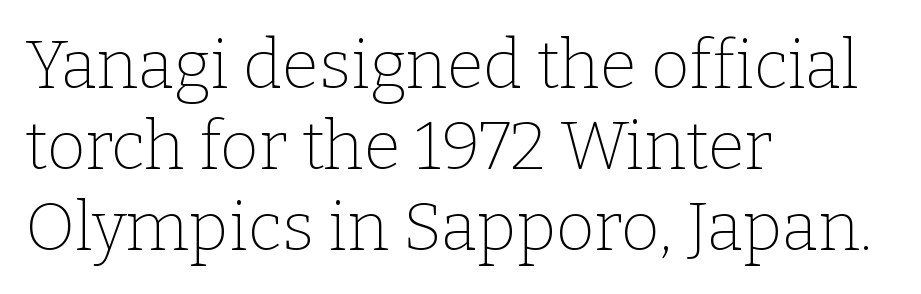
Q: Is the text bold? A: No.
Q: Is the text italic (slanted)? A: No, it is upright.
Q: Is the typeface a serif or a sans-serif typeface? A: Serif.
Q: Is the text underlined? A: No.
Q: How is the paragraph aligned? A: Left-aligned.
Q: Is the spacing between letters normal or unusually wide? A: Normal.
Q: Width (condensed, normal, or wide)? A: Normal.
Q: Stroke contrast? A: Low.
Q: x-height? A: Medium.
Q: Monospaced? A: No.
